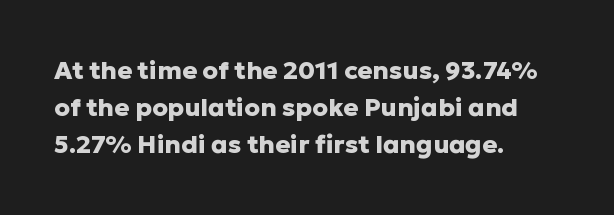
The image shows 25 px bold type, upright; set left-aligned, normal line spacing (1.49x), normal letter spacing, not underlined.
